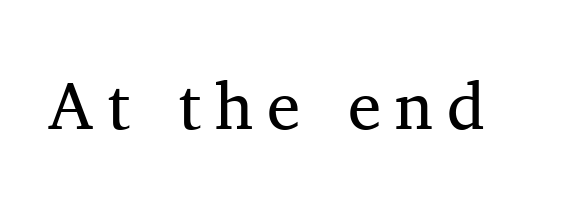
The image shows 67 px regular-weight serif type, upright; set unusually wide letter spacing (+0.21 em), not underlined; medium stroke contrast and a medium x-height.
